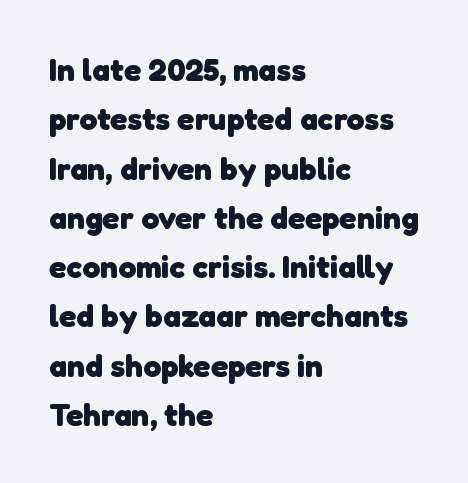
{"serif": "no", "bold": "yes", "weight": "heavy", "width": "normal", "stroke_contrast": "low", "x_height": "medium", "monospaced": "no", "underline": "no", "align": "left", "line_spacing": "normal", "line_spacing_ratio": 1.54, "letter_spacing": "normal", "letter_spacing_em": 0.0, "glyph_px": 32}
